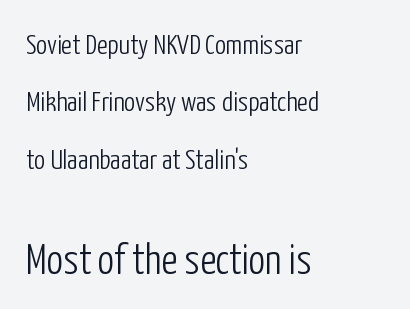
{"serif": "no", "italic": "no", "bold": "no", "weight": "light", "width": "condensed", "stroke_contrast": "low", "x_height": "medium", "monospaced": "no", "underline": "no", "align": "left", "line_spacing": "loose", "line_spacing_ratio": 2.05, "letter_spacing": "normal", "letter_spacing_em": 0.0, "larger_block": "second", "size_ratio": 1.5, "glyph_px": 42}
